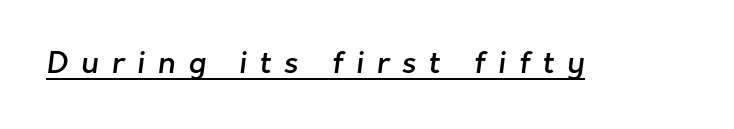
The image shows 30 px semibold sans-serif type; set unusually wide letter spacing (+0.42 em), underlined; low stroke contrast and a medium x-height.
